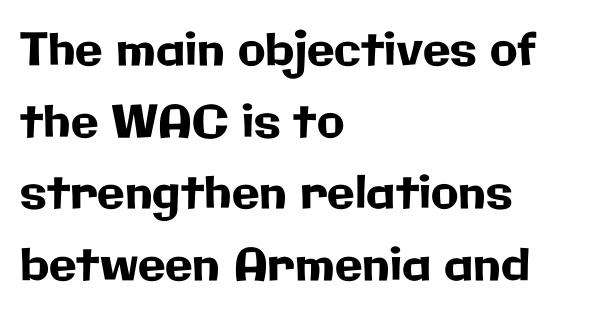
{"serif": "no", "italic": "no", "width": "normal", "stroke_contrast": "low", "x_height": "medium", "monospaced": "no", "underline": "no", "align": "left", "line_spacing": "normal", "line_spacing_ratio": 1.59, "letter_spacing": "normal", "letter_spacing_em": 0.0, "glyph_px": 45}
